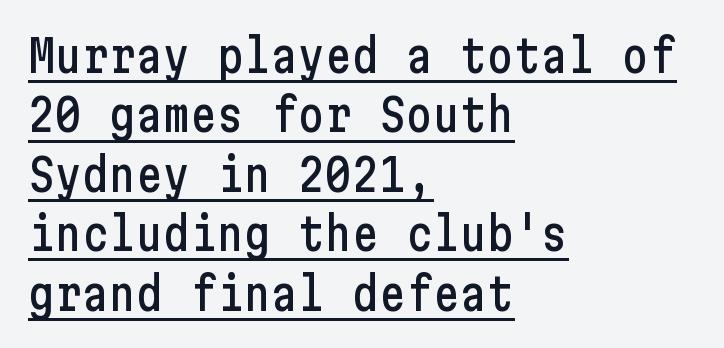
Where is the straight margin? On the left. A typesetter would call this zero additional tracking. A baseline rule has been typeset under these characters. The text was rendered using a sans face with plain stroke endings. These lines sit exactly where default settings would place them. Style check: upright.
